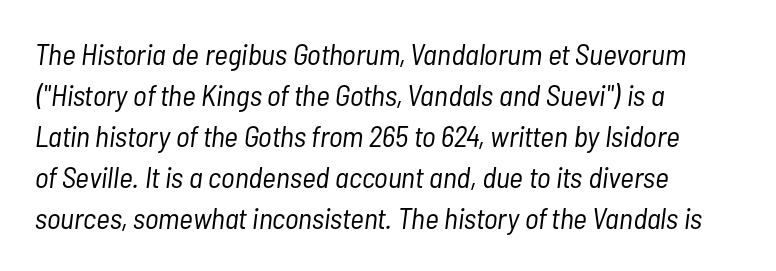
{"italic": "yes", "lean": "right", "slant_degrees": 7, "bold": "no", "weight": "light", "width": "condensed", "stroke_contrast": "low", "x_height": "medium", "monospaced": "no", "underline": "no", "align": "left", "line_spacing": "normal", "line_spacing_ratio": 1.37, "letter_spacing": "normal", "letter_spacing_em": 0.0, "glyph_px": 30}
